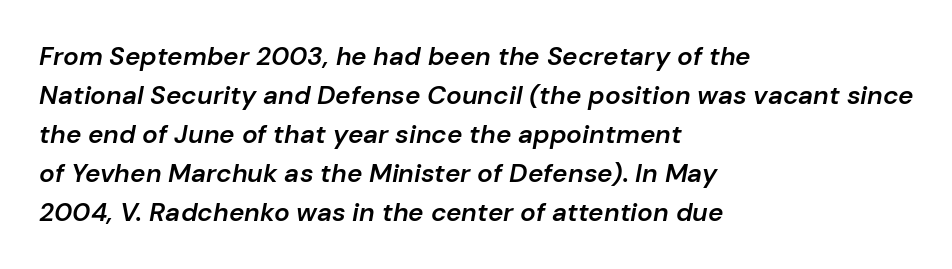
The image shows 26 px text type, italic (leaning right); set left-aligned, normal line spacing (1.5x), normal letter spacing, not underlined.
